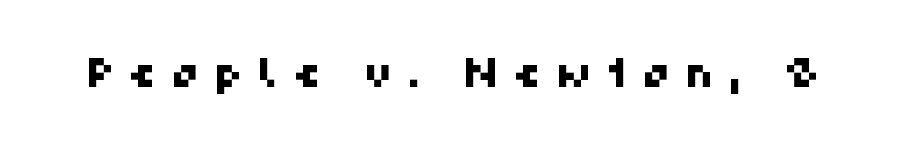
{"serif": "no", "width": "normal", "stroke_contrast": "high", "x_height": "medium", "monospaced": "no", "underline": "no", "letter_spacing": "wide", "letter_spacing_em": 0.35, "glyph_px": 40}
